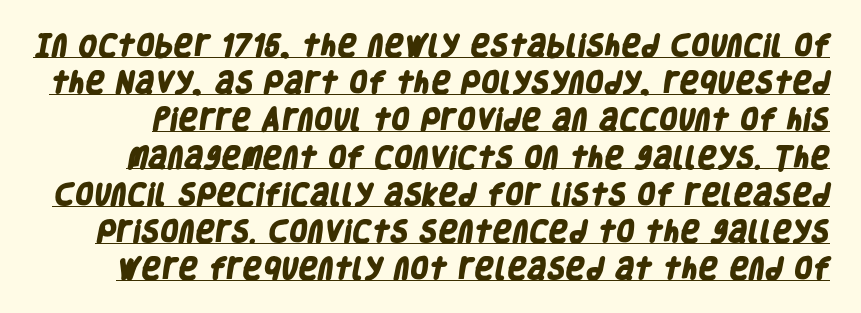
The rendering uses the underline text-decoration. Observe the ordinary spacing: letters are neighbours, not strangers. Successive baselines arrive at the customary interval. Look at the stroke-to-counter ratio: heavy, a bold.
